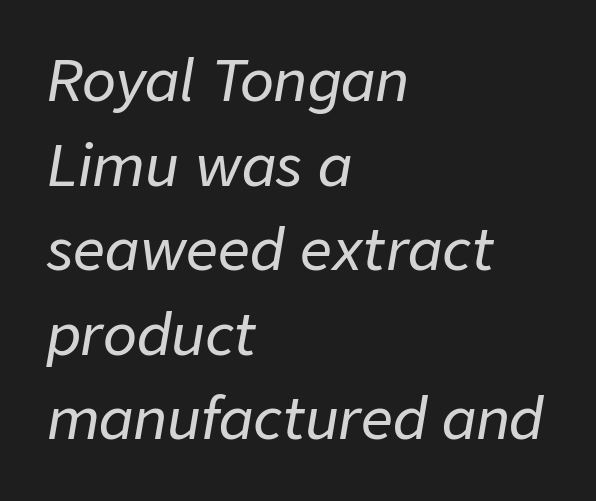
The image shows 56 px text type, italic (leaning right); set left-aligned, normal line spacing (1.51x), normal letter spacing, not underlined; low stroke contrast and a medium x-height.
